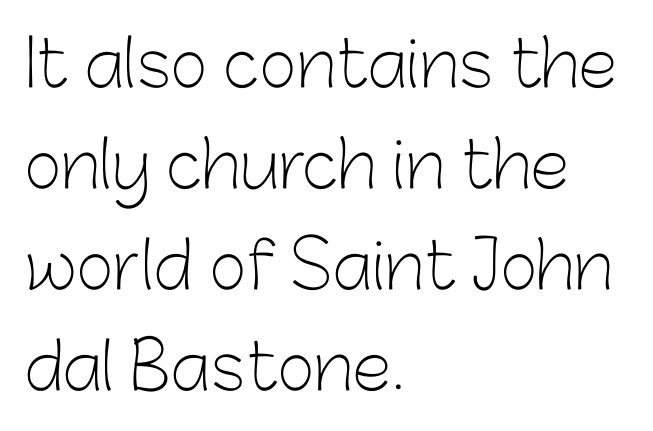
Q: Is the text bold? A: No.
Q: Is the text italic (slanted)? A: No, it is upright.
Q: Is the typeface a serif or a sans-serif typeface? A: Sans-serif.
Q: Is the text underlined? A: No.
Q: How is the paragraph aligned? A: Left-aligned.
Q: Is the spacing between letters normal or unusually wide? A: Normal.
Q: Is the spacing between lines tight, normal or loose? A: Normal.
Q: Width (condensed, normal, or wide)? A: Normal.
Q: Stroke contrast? A: Low.
Q: x-height? A: Medium.
Q: Monospaced? A: No.
